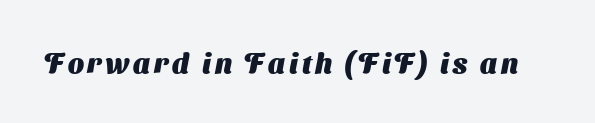
The image shows 28 px heavy sans-serif type; set not underlined; medium stroke contrast and a medium x-height.
